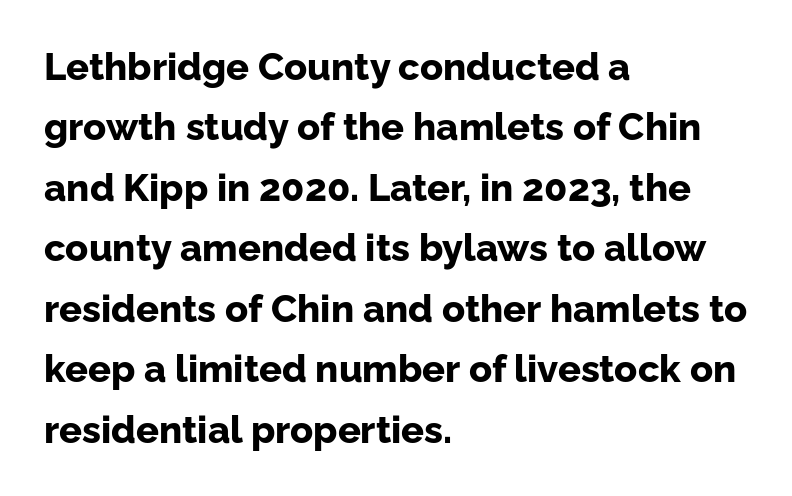
Q: Is the text bold? A: Yes.
Q: Is the text italic (slanted)? A: No, it is upright.
Q: Is the typeface a serif or a sans-serif typeface? A: Sans-serif.
Q: Is the text underlined? A: No.
Q: How is the paragraph aligned? A: Left-aligned.
Q: Is the spacing between letters normal or unusually wide? A: Normal.
Q: Is the spacing between lines tight, normal or loose? A: Normal.
Q: Width (condensed, normal, or wide)? A: Normal.
Q: Stroke contrast? A: Low.
Q: x-height? A: Medium.
Q: Monospaced? A: No.
